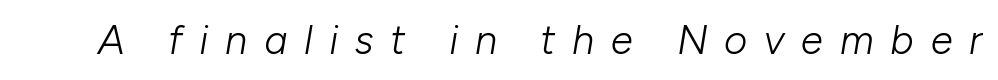
{"italic": "yes", "lean": "right", "slant_degrees": 10, "bold": "no", "weight": "light", "width": "normal", "stroke_contrast": "low", "x_height": "medium", "monospaced": "no", "underline": "no", "letter_spacing": "wide", "letter_spacing_em": 0.42, "glyph_px": 40}
